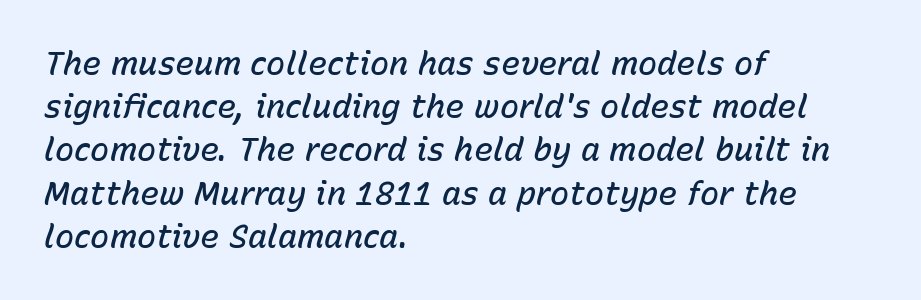
The line-height multiplier appears to be the usual default. There is no visible air inserted between adjacent glyphs. The rag falls on the right side of this text block. Anything drawn beneath the words? Only blank space.
